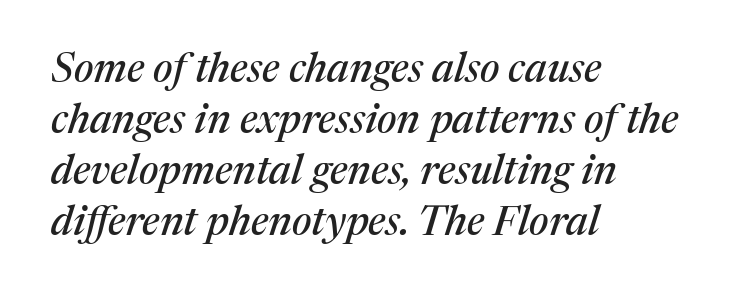
The axis of the letterforms is tilted away from vertical. A typesetter would call this proportional, since set widths differ per character. The setting favours the left margin, as ordinary paragraphs usually do. Each word holds together tightly as a unit, with standard inter-letter gaps. The foot of each line stays bare and open. Type style note: has serifs.
